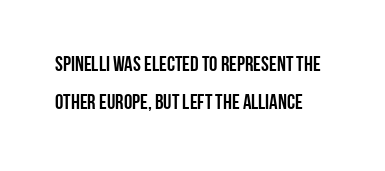
{"italic": "no", "underline": "no", "line_spacing_ratio": 1.81, "letter_spacing": "normal", "letter_spacing_em": 0.0, "glyph_px": 21}
